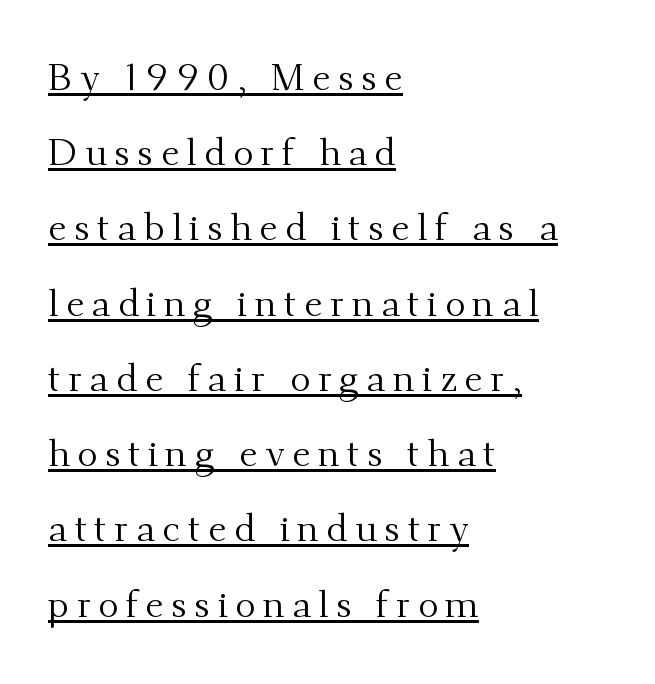
Each letter's strokes conclude with small projecting serifs. Someone cranked the tracking dial way up on this one. This is roman type, the default non-slanted kind. Proportional: the letters do not fall into vertical columns. The typesetting does not lean heavy: it is not bold.
